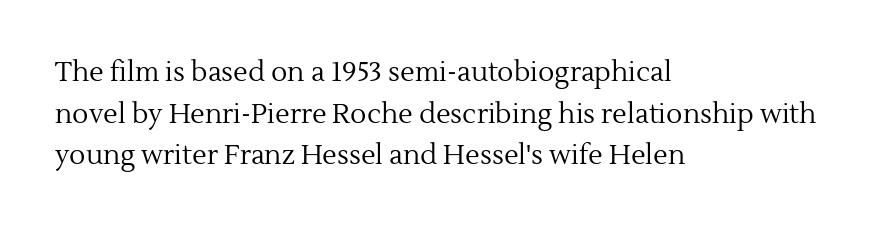
The image shows 27 px text type, upright; set left-aligned, normal line spacing (1.54x), normal letter spacing, not underlined.
